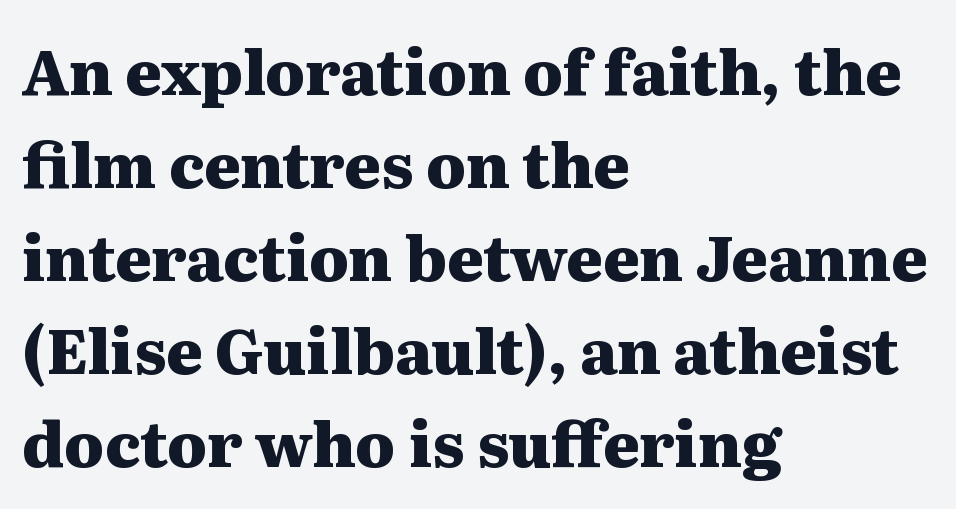
Q: Is the text bold? A: Yes.
Q: Is the text italic (slanted)? A: No, it is upright.
Q: Is the typeface a serif or a sans-serif typeface? A: Serif.
Q: Is the text underlined? A: No.
Q: How is the paragraph aligned? A: Left-aligned.
Q: Is the spacing between letters normal or unusually wide? A: Normal.
Q: Is the spacing between lines tight, normal or loose? A: Normal.
Q: Width (condensed, normal, or wide)? A: Wide.
Q: Stroke contrast? A: Medium.
Q: x-height? A: Medium.
Q: Monospaced? A: No.
